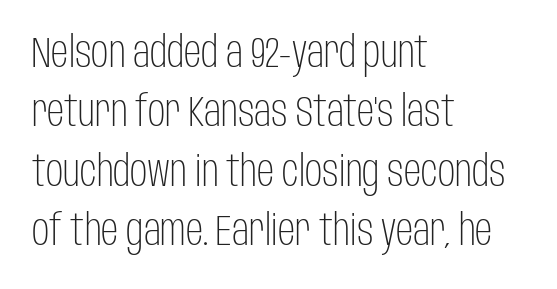
Q: Is the text bold? A: No.
Q: Is the text italic (slanted)? A: No, it is upright.
Q: Is the typeface a serif or a sans-serif typeface? A: Sans-serif.
Q: Is the text underlined? A: No.
Q: How is the paragraph aligned? A: Left-aligned.
Q: Is the spacing between letters normal or unusually wide? A: Normal.
Q: Is the spacing between lines tight, normal or loose? A: Normal.
Q: Width (condensed, normal, or wide)? A: Condensed.
Q: Stroke contrast? A: Low.
Q: x-height? A: Large.
Q: Monospaced? A: No.
